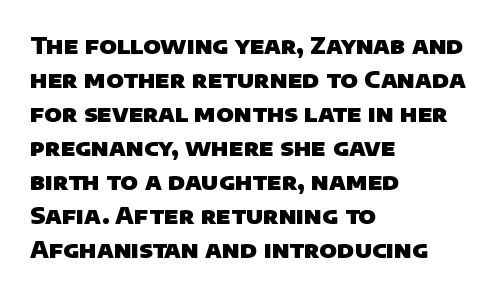
Normally led — the rows are evenly, conventionally spaced. In CSS terms this would be text-align: left. The passage shown is not underscored anywhere. The rendering keeps characters at their native spacing. The rendering uses a bold face; every stroke is thick and dark.
